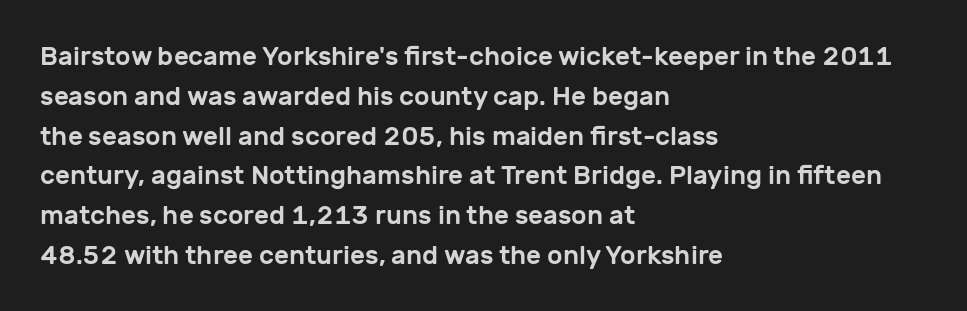
The image shows 26 px text type, upright; set left-aligned, normal line spacing (1.53x), normal letter spacing, not underlined.
